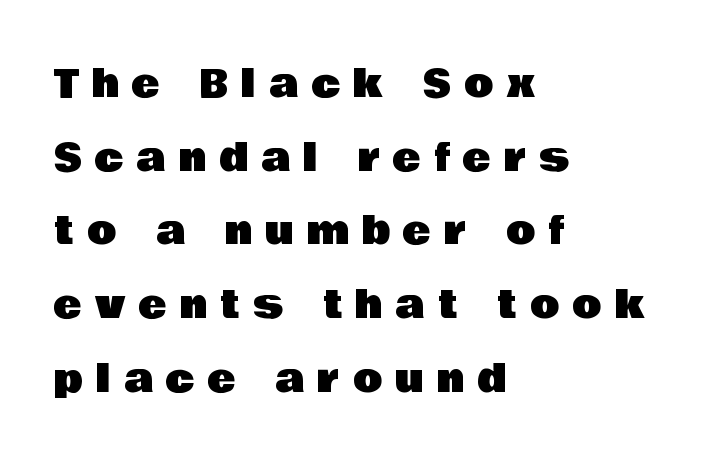
The image shows 38 px sans-serif type, upright; set left-aligned, loose line spacing (1.94x), unusually wide letter spacing (+0.35 em), not underlined; low stroke contrast and a large x-height.
